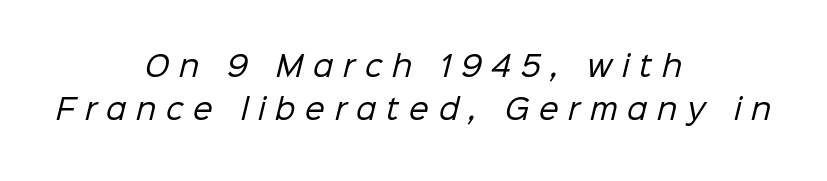
{"serif": "no", "bold": "no", "weight": "regular", "width": "normal", "stroke_contrast": "low", "x_height": "medium", "monospaced": "no", "underline": "no", "align": "center", "line_spacing": "normal", "line_spacing_ratio": 1.54, "letter_spacing": "wide", "letter_spacing_em": 0.35, "glyph_px": 28}
